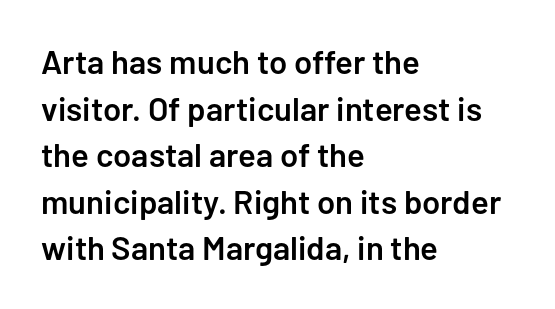
A somewhat darkened texture: the type is semibold rather than bold. Nope, not italic — everything's standing straight. Whoever set this chose a conventional vertical rhythm. The lines are quadded left. Bare-footed words on every line.
